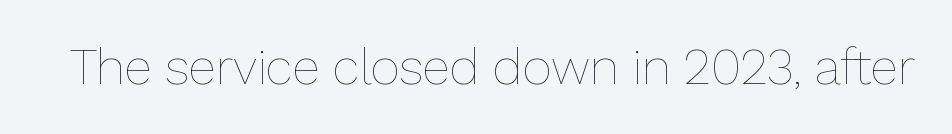
{"italic": "no", "bold": "no", "weight": "thin", "width": "normal", "stroke_contrast": "low", "x_height": "medium", "monospaced": "no", "underline": "no", "letter_spacing": "normal", "letter_spacing_em": 0.0, "glyph_px": 50}
